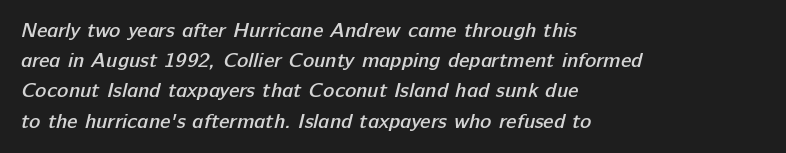
Underline: absent. The lines sit at an ordinary, default distance from one another. Between one letter and the next there's only the usual sliver of space. Reading down the block, your eye returns to a fixed left position each line. Does the weight exceed regular? Yes, but only to semibold.
